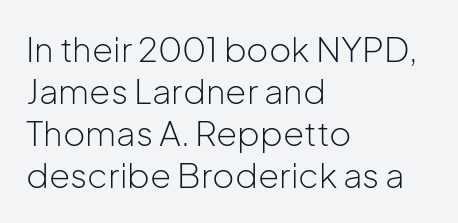
{"serif": "no", "italic": "no", "bold": "no", "weight": "light", "width": "normal", "stroke_contrast": "low", "x_height": "medium", "monospaced": "no", "underline": "no", "align": "left", "line_spacing_ratio": 1.24, "letter_spacing": "normal", "letter_spacing_em": 0.0, "glyph_px": 34}
